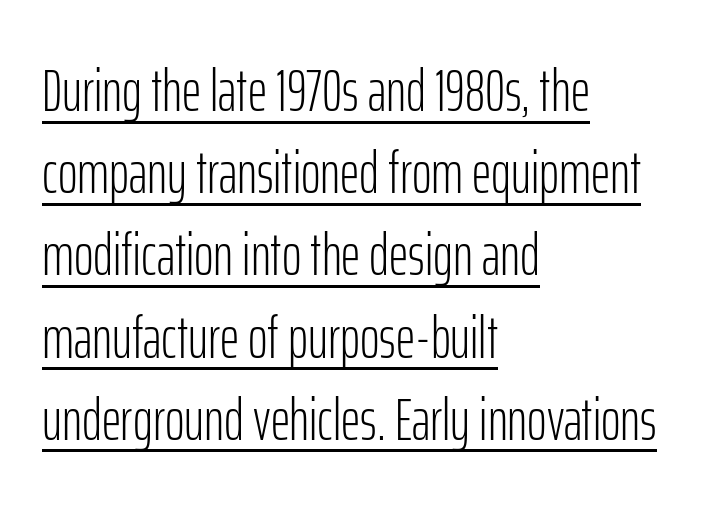
The image shows 60 px light, condensed sans-serif type, upright; set left-aligned, normal line spacing (1.37x), normal letter spacing, underlined; low stroke contrast and a medium x-height.
